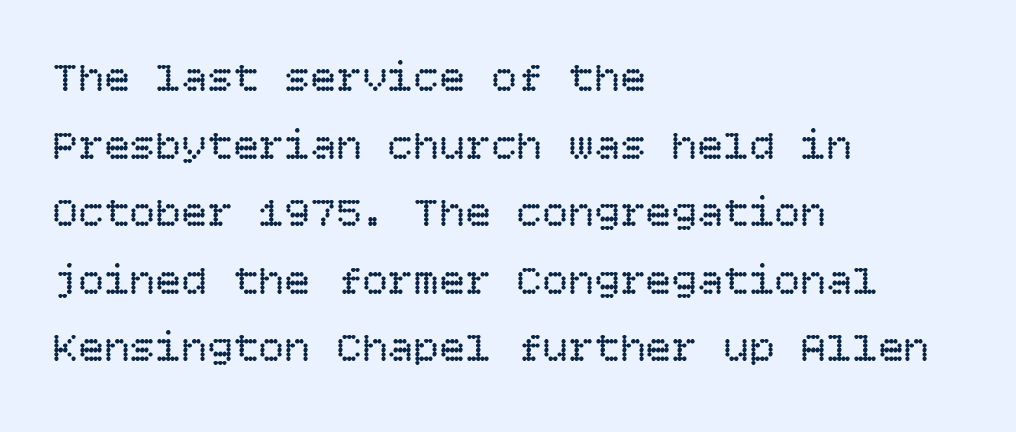
Q: Is the text bold? A: No.
Q: Is the text italic (slanted)? A: No, it is upright.
Q: Is the text underlined? A: No.
Q: How is the paragraph aligned? A: Left-aligned.
Q: Is the spacing between letters normal or unusually wide? A: Normal.
Q: Is the spacing between lines tight, normal or loose? A: Normal.
Q: Width (condensed, normal, or wide)? A: Normal.
Q: Stroke contrast? A: Low.
Q: x-height? A: Large.
